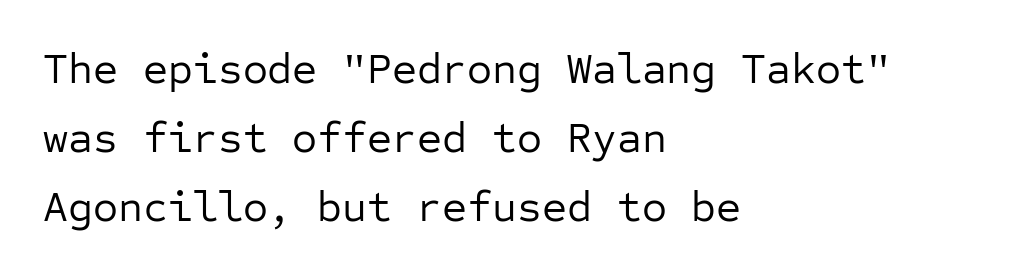
Q: Is the text bold? A: No.
Q: Is the text italic (slanted)? A: No, it is upright.
Q: Is the typeface a serif or a sans-serif typeface? A: Sans-serif.
Q: Is the text underlined? A: No.
Q: How is the paragraph aligned? A: Left-aligned.
Q: Is the spacing between letters normal or unusually wide? A: Normal.
Q: Is the spacing between lines tight, normal or loose? A: Normal.
Q: Width (condensed, normal, or wide)? A: Normal.
Q: Stroke contrast? A: Low.
Q: x-height? A: Medium.
Q: Monospaced? A: Yes.
